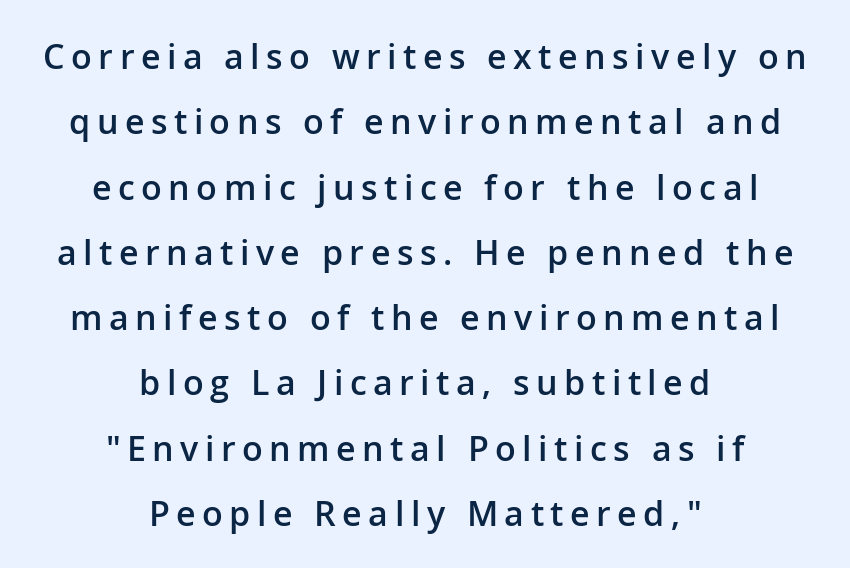
Q: Is the text bold? A: Semi-bold.
Q: Is the text italic (slanted)? A: No, it is upright.
Q: Is the typeface a serif or a sans-serif typeface? A: Sans-serif.
Q: Is the text underlined? A: No.
Q: How is the paragraph aligned? A: Centered.
Q: Is the spacing between lines tight, normal or loose? A: Loose.
Q: Width (condensed, normal, or wide)? A: Normal.
Q: Stroke contrast? A: Low.
Q: x-height? A: Medium.
Q: Monospaced? A: No.
